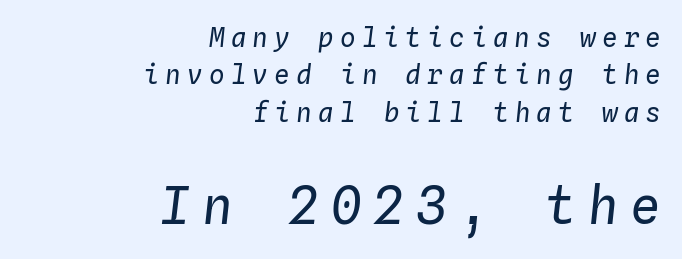
The characters are drawn with everyday or finer stroke widths. Vertically, the passage feels balanced, rows spaced as you'd expect. Letters rest on an invisible, unmarked baseline. You could count columns in this text — the font is strictly monospaced. Loose tracking; the words dissolve into strings of separated letters.
